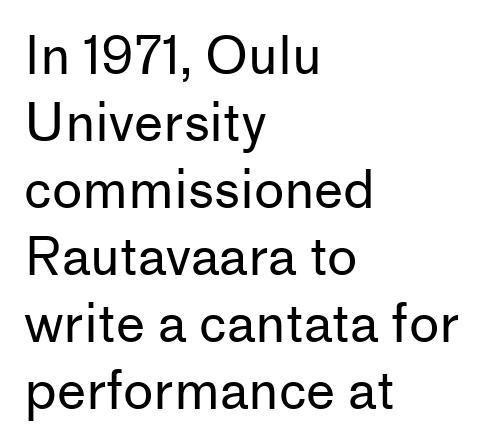
Q: Is the text bold? A: No.
Q: Is the text italic (slanted)? A: No, it is upright.
Q: Is the typeface a serif or a sans-serif typeface? A: Sans-serif.
Q: Is the text underlined? A: No.
Q: How is the paragraph aligned? A: Left-aligned.
Q: Is the spacing between letters normal or unusually wide? A: Normal.
Q: Is the spacing between lines tight, normal or loose? A: Normal.
Q: Width (condensed, normal, or wide)? A: Normal.
Q: Stroke contrast? A: Low.
Q: x-height? A: Medium.
Q: Monospaced? A: No.
